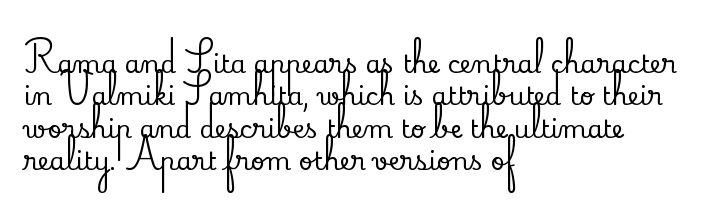
Q: Is the text italic (slanted)? A: No, it is upright.
Q: Is the text underlined? A: No.
Q: How is the paragraph aligned? A: Left-aligned.
Q: Is the spacing between letters normal or unusually wide? A: Normal.
Q: Is the spacing between lines tight, normal or loose? A: Normal.
